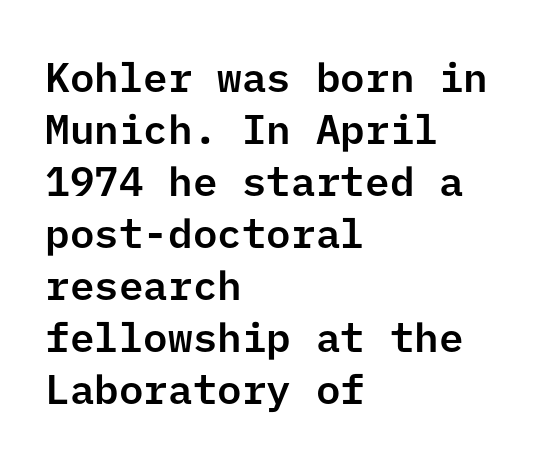
{"serif": "no", "italic": "no", "width": "normal", "stroke_contrast": "low", "x_height": "medium", "underline": "no", "align": "left", "line_spacing": "normal", "line_spacing_ratio": 1.27, "letter_spacing": "normal", "letter_spacing_em": 0.0, "glyph_px": 41}
